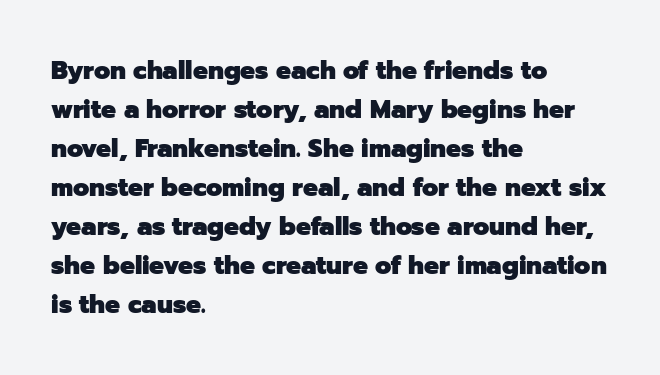
The image shows 25 px bold type, upright; set left-aligned, normal line spacing (1.56x), normal letter spacing, not underlined.
